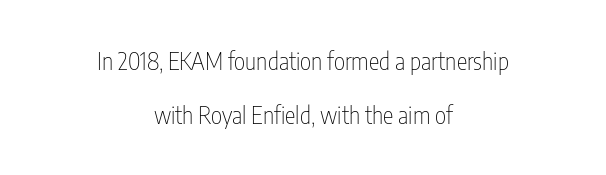
The image shows 24 px text type, upright; set centered, loose line spacing (2.24x), normal letter spacing, not underlined.
